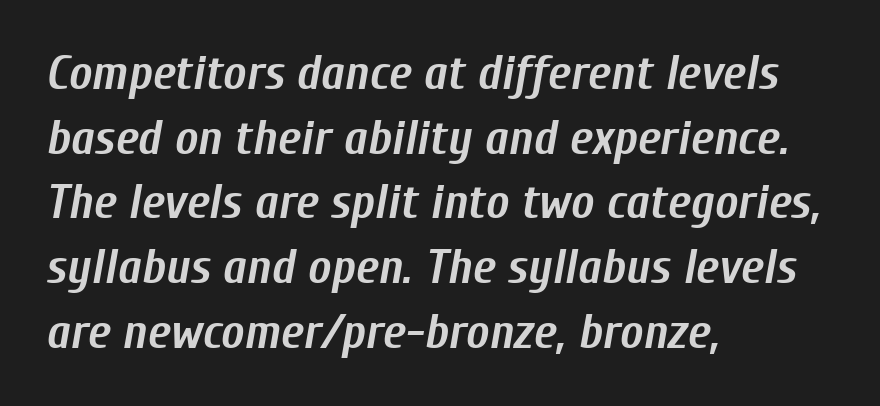
Whoever set this chose a conventional vertical rhythm. Heavy, bold letterforms. Line beginnings align vertically; line endings do not. The type is set solid horizontally, with unmodified tracking. The rendering uses natural spacing where letterforms have individual widths.
